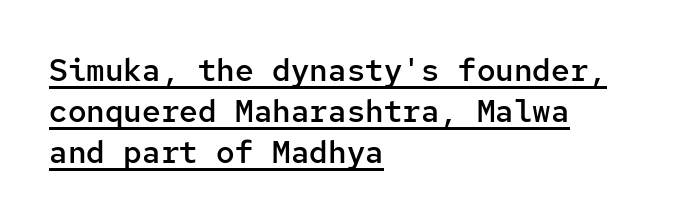
The image shows 31 px semibold sans-serif type, upright, monospaced; set left-aligned, normal line spacing (1.32x), normal letter spacing, underlined; low stroke contrast and a medium x-height.
